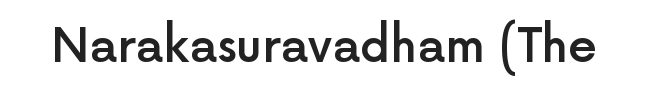
In terms of posture, this sample is upright. Do the characters align in a grid? No, the font is proportional. Here the glyphs are tracked normally, forming tight word shapes. Rule under the text: the space is simply empty. Compared with an ordinary text face, these strokes are moderately heavier — a semibold.
